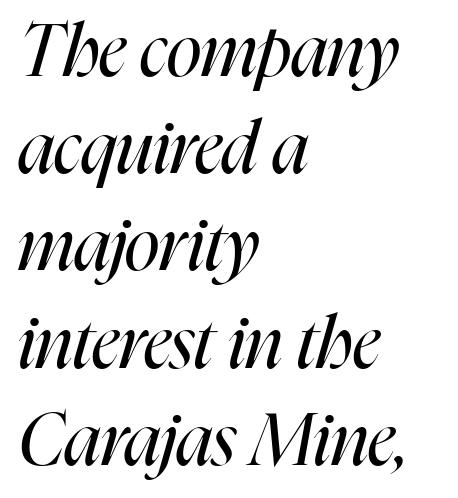
{"italic": "yes", "lean": "right", "slant_degrees": 16, "bold": "no", "weight": "regular", "width": "condensed", "stroke_contrast": "high", "x_height": "medium", "monospaced": "no", "underline": "no", "align": "left", "line_spacing": "normal", "line_spacing_ratio": 1.35, "letter_spacing": "normal", "letter_spacing_em": 0.0, "glyph_px": 72}
